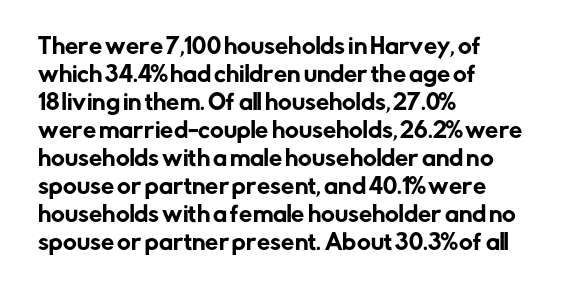
{"italic": "no", "underline": "no", "align": "left", "line_spacing": "normal", "line_spacing_ratio": 1.33, "letter_spacing": "normal", "letter_spacing_em": 0.0, "glyph_px": 21}
